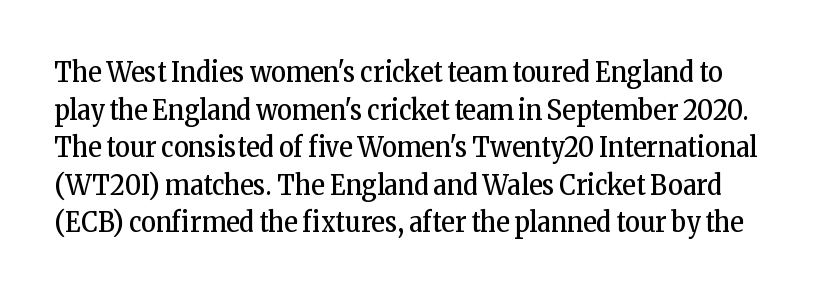
{"serif": "yes", "italic": "no", "bold": "no", "weight": "regular", "width": "condensed", "stroke_contrast": "low", "x_height": "medium", "monospaced": "no", "underline": "no", "line_spacing": "normal", "line_spacing_ratio": 1.34, "letter_spacing": "normal", "letter_spacing_em": 0.0, "glyph_px": 28}
